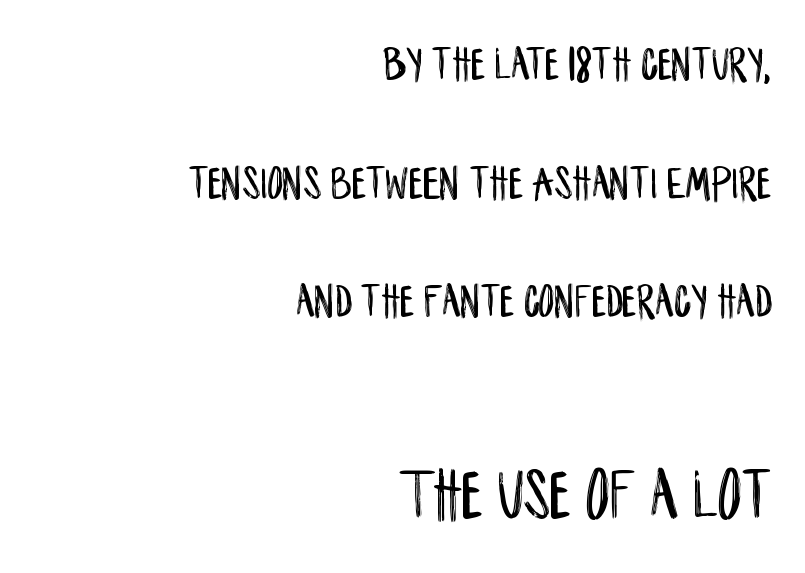
Teacher's note: observe the even right margin — that is flush-right alignment. This sample uses plain, unmodified letter spacing. Spacing verdict: proportional, widths tailored to each character. The typography opts for an upright posture over an oblique one.
